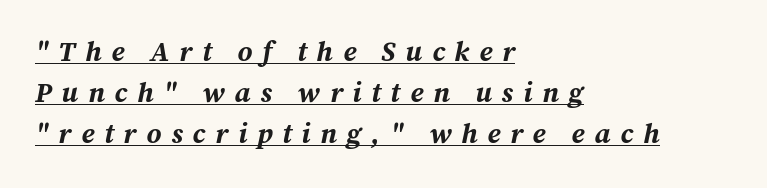
Glyph-to-glyph distance is far greater than everyday printed text. Vertical spacing — default. Italic: yes, the glyphs are oblique. Weight: bold. Does the copy run flush right? No — it runs flush left.
